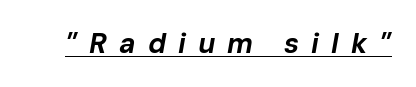
Q: Is the text bold? A: Yes.
Q: Is the text italic (slanted)? A: Yes, it leans right by about 10 degrees.
Q: Is the text underlined? A: Yes.
Q: Is the spacing between letters normal or unusually wide? A: Unusually wide.
Q: Width (condensed, normal, or wide)? A: Normal.
Q: Stroke contrast? A: Low.
Q: x-height? A: Medium.
Q: Monospaced? A: No.
